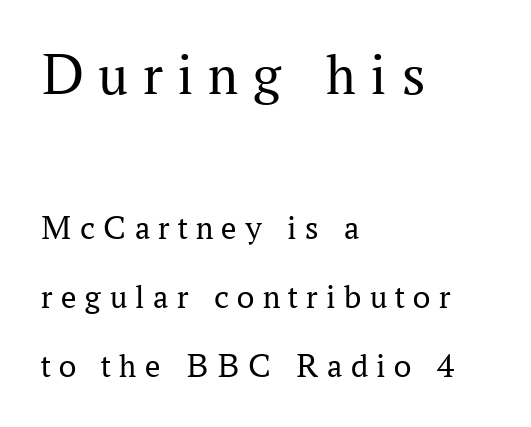
The image shows 59 px regular-weight serif type, upright; set left-aligned, loose line spacing (2.03x), unusually wide letter spacing (+0.25 em), not underlined; the first (top) block is 1.74x larger; medium stroke contrast and a medium x-height.
